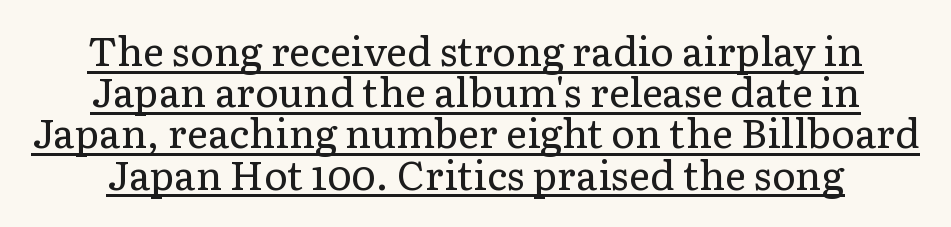
Q: Is the text bold? A: No.
Q: Is the text italic (slanted)? A: No, it is upright.
Q: Is the typeface a serif or a sans-serif typeface? A: Serif.
Q: Is the text underlined? A: Yes.
Q: Is the spacing between letters normal or unusually wide? A: Normal.
Q: Is the spacing between lines tight, normal or loose? A: Tight.
Q: Width (condensed, normal, or wide)? A: Normal.
Q: Stroke contrast? A: Low.
Q: x-height? A: Medium.
Q: Monospaced? A: No.
